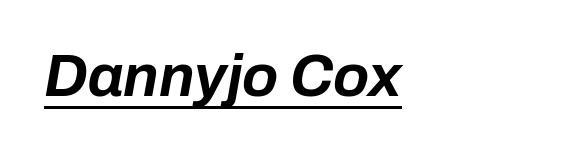
Q: Is the text bold? A: Yes.
Q: Is the text italic (slanted)? A: Yes, it leans right by about 10 degrees.
Q: Is the text underlined? A: Yes.
Q: Is the spacing between letters normal or unusually wide? A: Normal.
Q: Width (condensed, normal, or wide)? A: Normal.
Q: Stroke contrast? A: Low.
Q: x-height? A: Medium.
Q: Monospaced? A: No.
